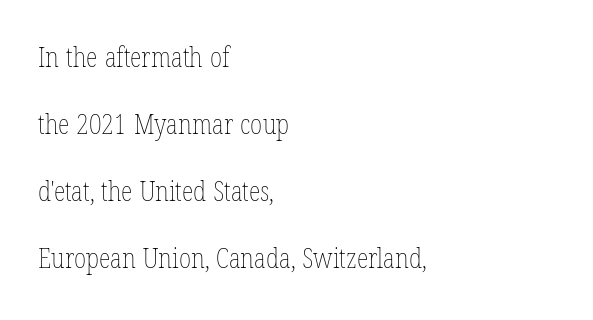
{"italic": "no", "bold": "no", "underline": "no", "align": "left", "line_spacing": "loose", "line_spacing_ratio": 2.48, "letter_spacing": "normal", "letter_spacing_em": 0.0, "glyph_px": 27}
